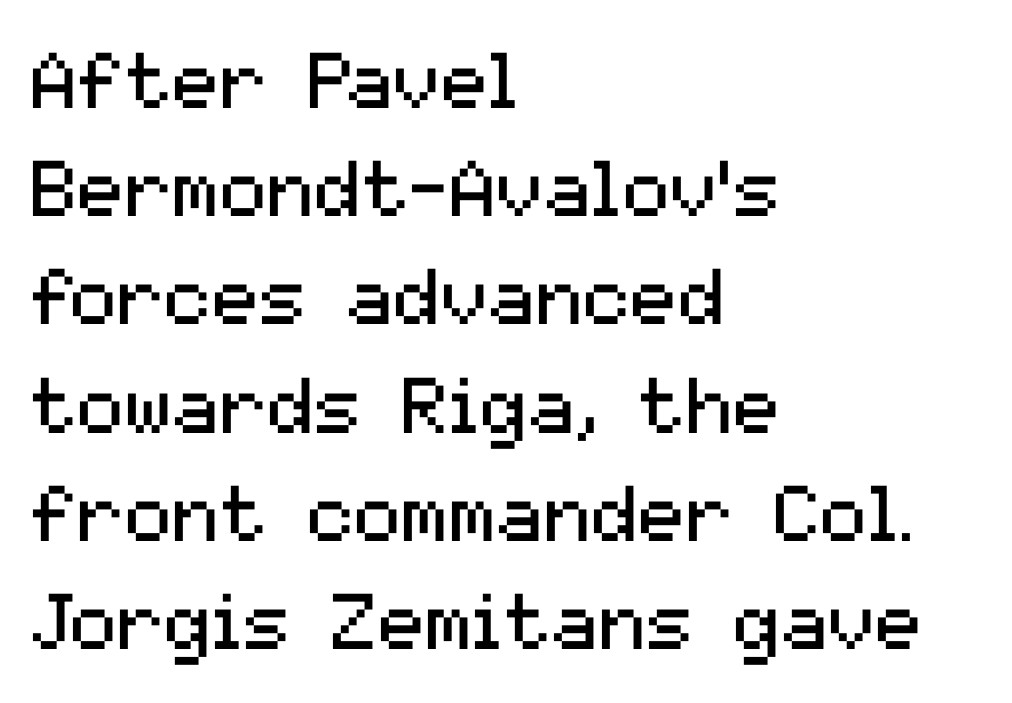
Q: Is the text bold? A: No.
Q: Is the text italic (slanted)? A: No, it is upright.
Q: Is the typeface a serif or a sans-serif typeface? A: Sans-serif.
Q: Is the text underlined? A: No.
Q: How is the paragraph aligned? A: Left-aligned.
Q: Is the spacing between letters normal or unusually wide? A: Normal.
Q: Is the spacing between lines tight, normal or loose? A: Normal.
Q: Width (condensed, normal, or wide)? A: Normal.
Q: Stroke contrast? A: Medium.
Q: x-height? A: Medium.
Q: Monospaced? A: No.
